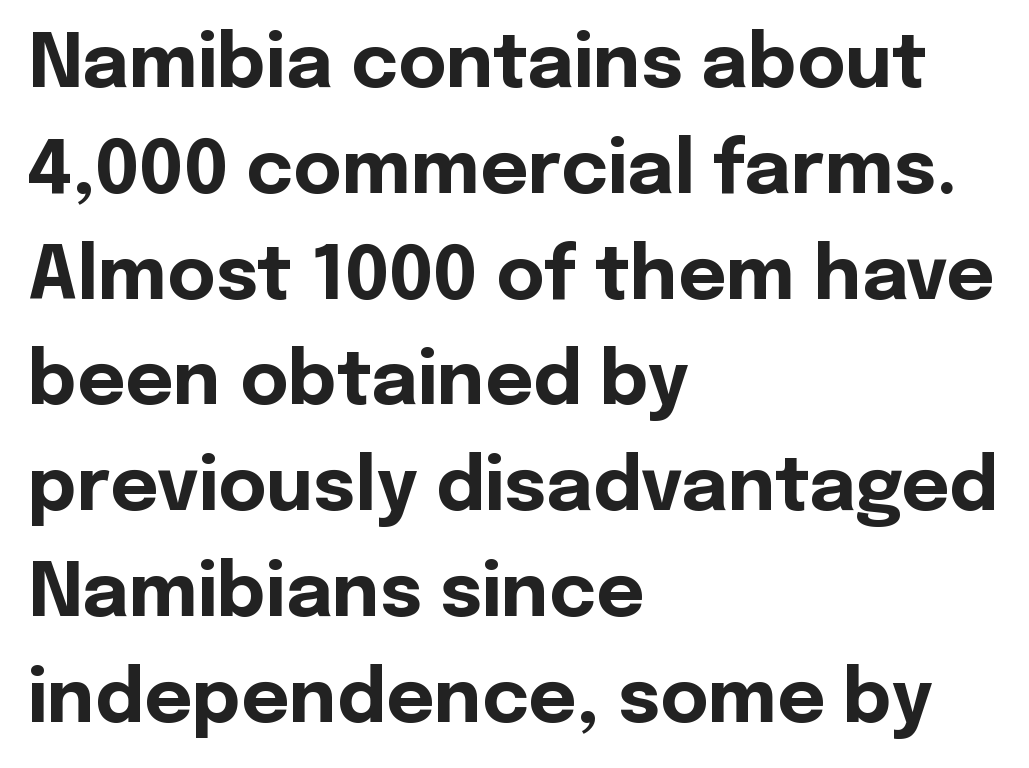
The letters stand upright; this is a roman face. What's the leading like? Ordinary, nothing unusual. You could call the tracking neutral — neither tight nor loose. What kind of face is this? One without serifs — a sans. Line beginnings align vertically; line endings do not. Descenders hang freely into open space.
